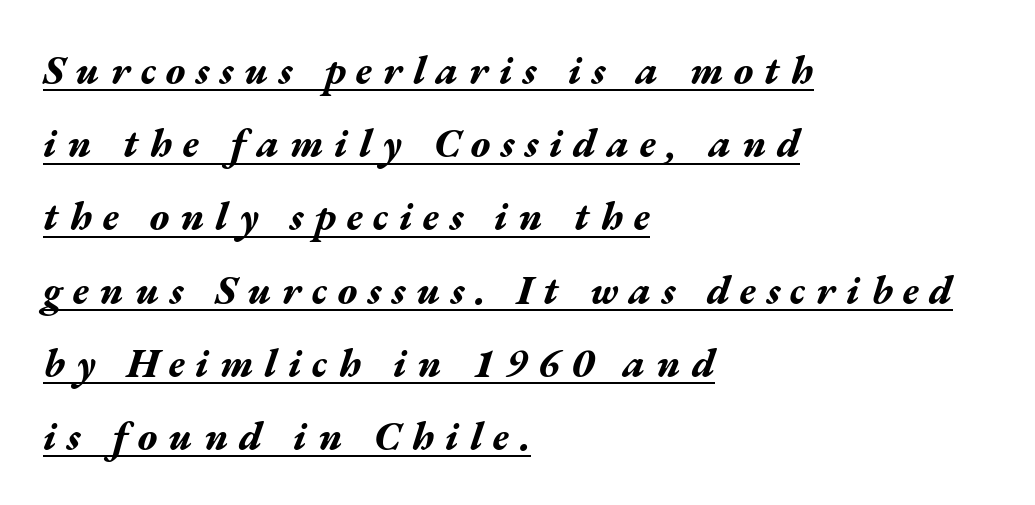
The image shows 40 px bold, wide type, italic (leaning right); set left-aligned, line spacing 1.83x, unusually wide letter spacing (+0.27 em), underlined; medium stroke contrast and a medium x-height.
